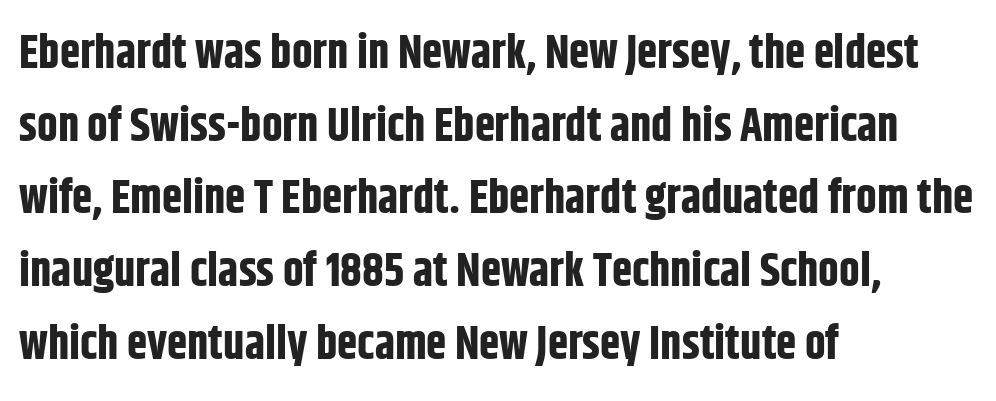
Q: Is the text bold? A: Yes.
Q: Is the text italic (slanted)? A: No, it is upright.
Q: Is the typeface a serif or a sans-serif typeface? A: Sans-serif.
Q: Is the text underlined? A: No.
Q: How is the paragraph aligned? A: Left-aligned.
Q: Is the spacing between letters normal or unusually wide? A: Normal.
Q: Is the spacing between lines tight, normal or loose? A: Normal.
Q: Width (condensed, normal, or wide)? A: Condensed.
Q: Stroke contrast? A: Low.
Q: x-height? A: Large.
Q: Monospaced? A: No.
